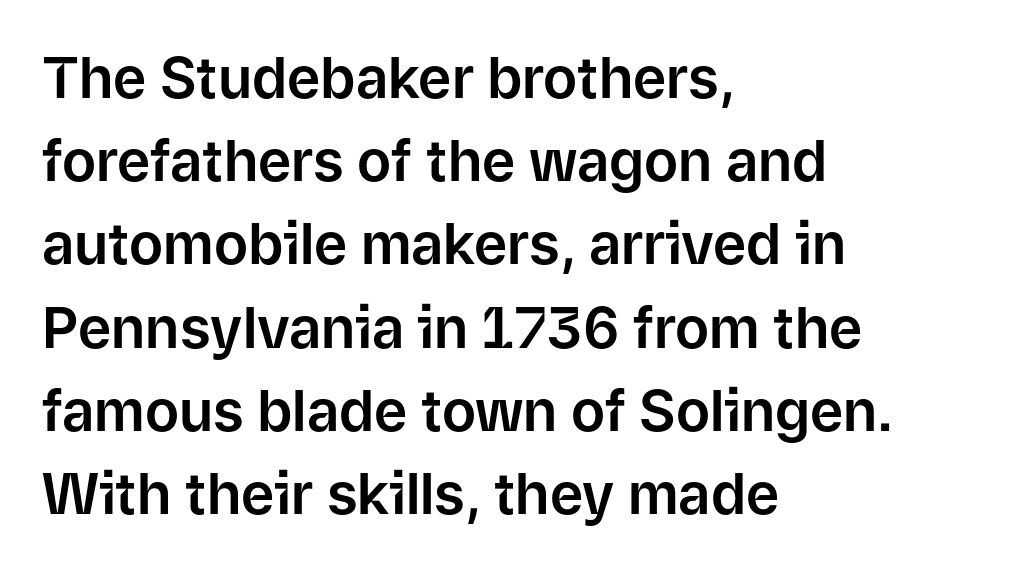
Regarding serifs, this sample does without them. Compared with typical paragraphs, the rows here are spaced about the same. Nobody drew a line under any word here. Horizontal alignment here is leftward, the default for most running prose. Spacing verdict: proportional, widths tailored to each character. Notice how the stems are strictly vertical — no italics here.
